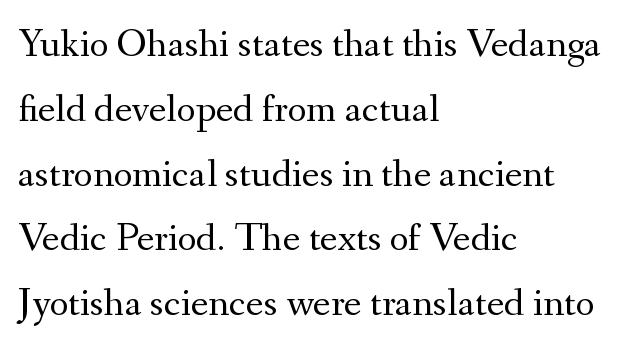
Q: Is the text bold? A: No.
Q: Is the text italic (slanted)? A: No, it is upright.
Q: Is the typeface a serif or a sans-serif typeface? A: Serif.
Q: Is the text underlined? A: No.
Q: How is the paragraph aligned? A: Left-aligned.
Q: Is the spacing between letters normal or unusually wide? A: Normal.
Q: Is the spacing between lines tight, normal or loose? A: Normal.
Q: Width (condensed, normal, or wide)? A: Normal.
Q: Stroke contrast? A: Medium.
Q: x-height? A: Small.
Q: Monospaced? A: No.
